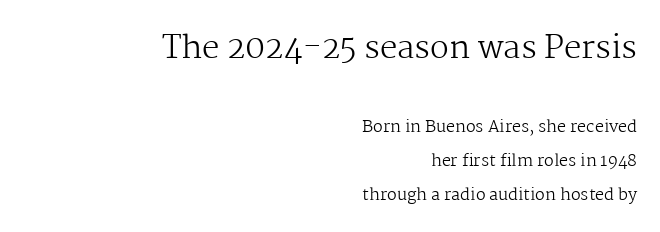
Stem width sits at or under what a default text font uses. This is serif lettering, the kind often seen in printed books. The space between consecutive lines is lavish. Tracking value appears to be zero — textbook default spacing. Varying glyph widths throughout — classic text-font behaviour.
